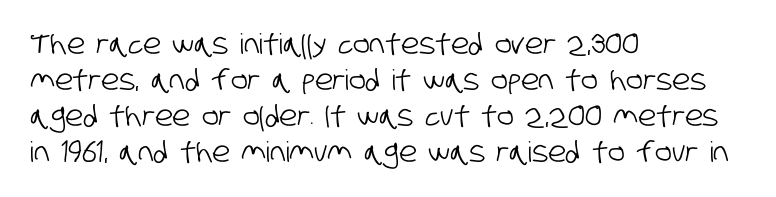
{"serif": "no", "width": "condensed", "stroke_contrast": "low", "x_height": "large", "monospaced": "no", "underline": "no", "align": "left", "line_spacing": "normal", "line_spacing_ratio": 1.28, "letter_spacing": "normal", "letter_spacing_em": 0.0, "glyph_px": 28}
